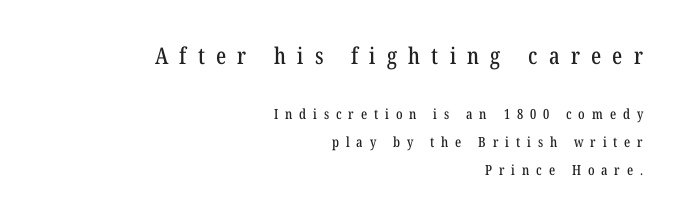
Anything drawn beneath the words? Only blank space. This sample is right-justified, so line beginnings fall wherever the words allow. Does the leading feel generous? Absolutely, it's lavish. Large over small — that's the arrangement of the two blocks here. Words appear elongated and porous because spacing is wide. You can tell it's not italic because the verticals are truly vertical.
